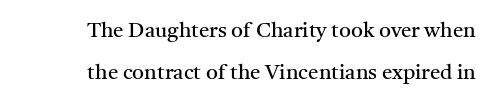
{"italic": "no", "bold": "no", "underline": "no", "line_spacing": "loose", "line_spacing_ratio": 2.02, "letter_spacing": "normal", "letter_spacing_em": 0.0, "glyph_px": 21}
